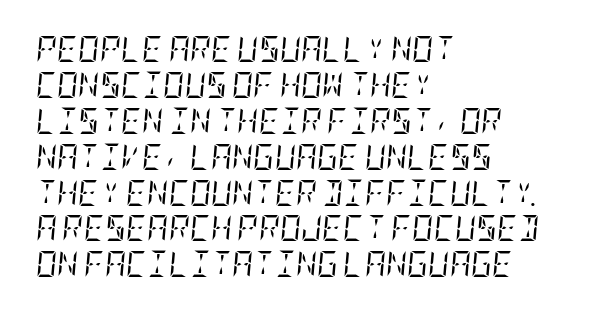
The image shows 26 px text type, italic (leaning right); set left-aligned, normal line spacing (1.38x), normal letter spacing, not underlined.
